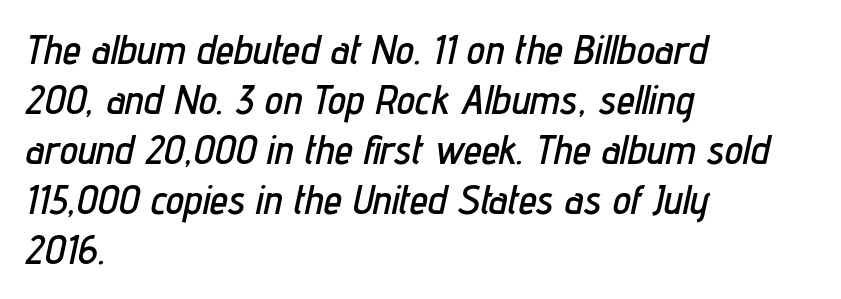
{"italic": "yes", "lean": "right", "slant_degrees": 12, "width": "condensed", "stroke_contrast": "low", "x_height": "medium", "monospaced": "no", "underline": "no", "align": "left", "line_spacing_ratio": 1.22, "letter_spacing": "normal", "letter_spacing_em": 0.0, "glyph_px": 41}
